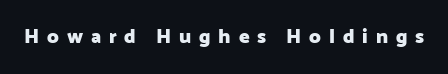
Words float on clear page, feet unadorned. The letters stand straight up with perfectly vertical stems. Strokes here are thick enough to call this a true bold. Does extra space separate the letters? Yes, quite a lot of it.
